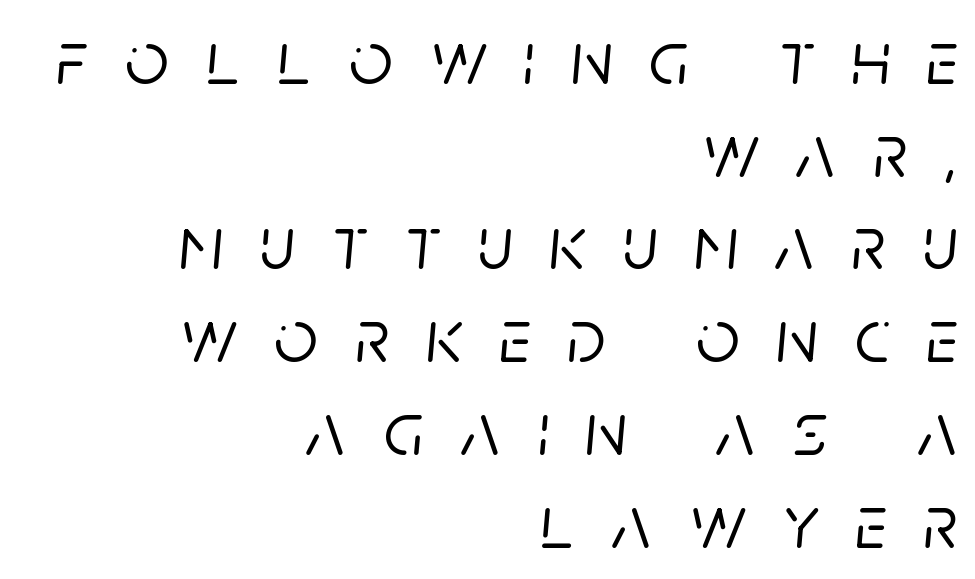
Q: Is the text italic (slanted)? A: Yes, it leans right by about 5 degrees.
Q: Is the text underlined? A: No.
Q: How is the paragraph aligned? A: Right-aligned.
Q: Is the spacing between letters normal or unusually wide? A: Unusually wide.
Q: Width (condensed, normal, or wide)? A: Normal.
Q: Stroke contrast? A: Low.
Q: x-height? A: Large.
Q: Monospaced? A: No.
